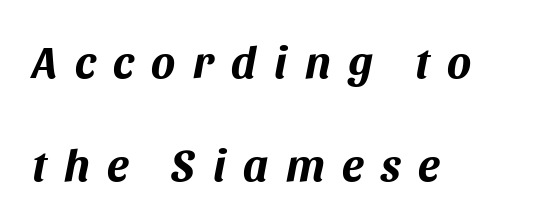
Q: Is the text bold? A: Yes.
Q: Is the text italic (slanted)? A: Yes, it leans right by about 11 degrees.
Q: Is the text underlined? A: No.
Q: How is the paragraph aligned? A: Left-aligned.
Q: Is the spacing between letters normal or unusually wide? A: Unusually wide.
Q: Is the spacing between lines tight, normal or loose? A: Loose.
Q: Width (condensed, normal, or wide)? A: Normal.
Q: Stroke contrast? A: Medium.
Q: x-height? A: Large.
Q: Monospaced? A: No.
